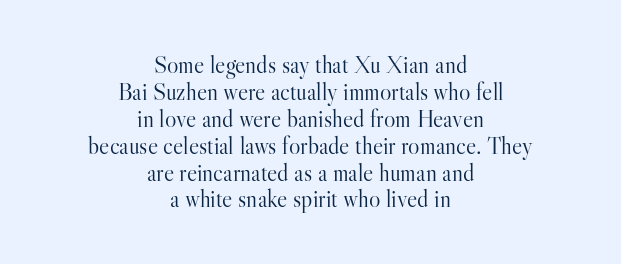
{"italic": "no", "bold": "no", "underline": "no", "align": "center", "line_spacing": "tight", "line_spacing_ratio": 1.12, "letter_spacing": "normal", "letter_spacing_em": 0.0, "glyph_px": 24}
